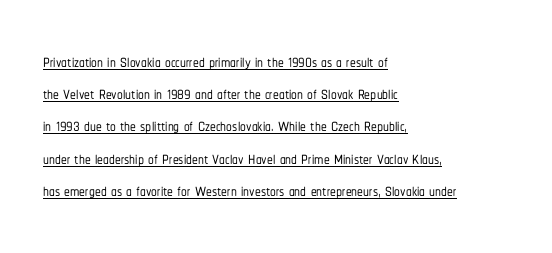
Q: Is the text italic (slanted)? A: No, it is upright.
Q: Is the text underlined? A: Yes.
Q: How is the paragraph aligned? A: Left-aligned.
Q: Is the spacing between letters normal or unusually wide? A: Normal.
Q: Is the spacing between lines tight, normal or loose? A: Normal.
